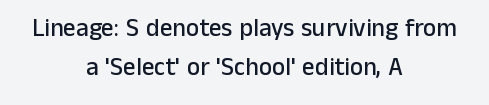
The image shows 25 px text type, upright; set centered, normal line spacing (1.57x), normal letter spacing, not underlined.
